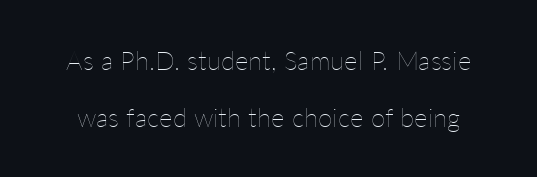
Between one letter and the next there's only the usual sliver of space. In terms of leading, this rendering errs on the spacious side. The font is comparable to plain body text, perhaps lighter. Nope, not italic — everything's standing straight.
